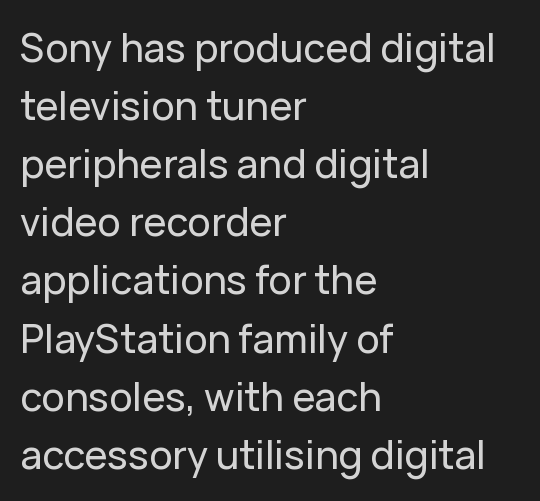
{"serif": "no", "italic": "no", "width": "normal", "stroke_contrast": "low", "x_height": "medium", "monospaced": "no", "underline": "no", "align": "left", "line_spacing": "normal", "line_spacing_ratio": 1.49, "letter_spacing": "normal", "letter_spacing_em": 0.0, "glyph_px": 39}
